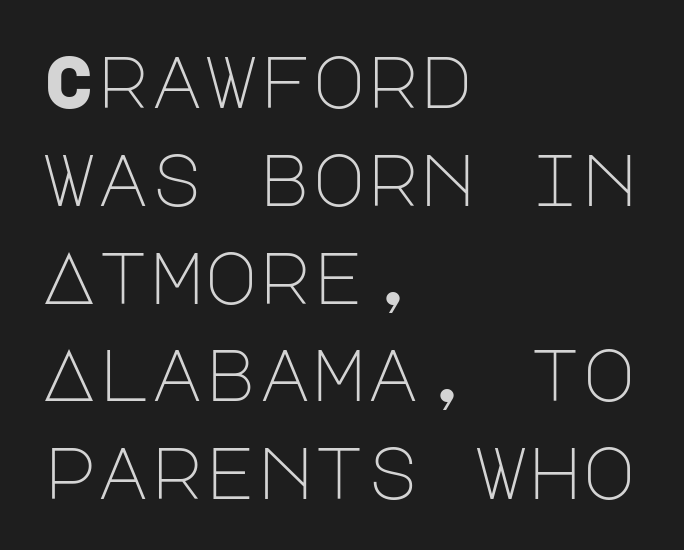
{"serif": "no", "italic": "no", "bold": "no", "weight": "light", "width": "normal", "stroke_contrast": "low", "x_height": "large", "underline": "no", "align": "left", "line_spacing": "normal", "line_spacing_ratio": 1.34, "letter_spacing": "normal", "letter_spacing_em": 0.0, "glyph_px": 73}
